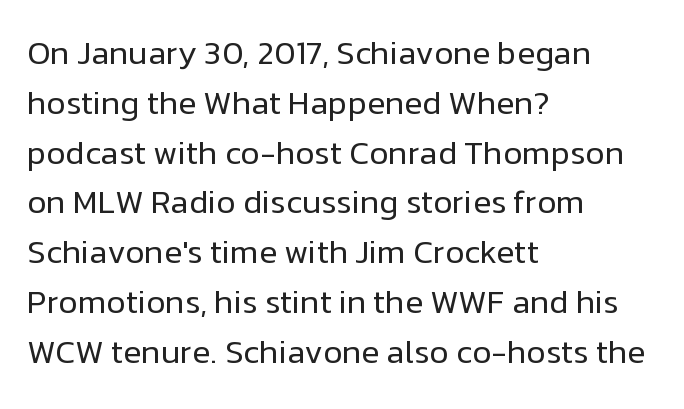
{"serif": "no", "italic": "no", "bold": "no", "weight": "regular", "width": "normal", "stroke_contrast": "low", "x_height": "medium", "monospaced": "no", "underline": "no", "align": "left", "line_spacing": "normal", "line_spacing_ratio": 1.51, "letter_spacing": "normal", "letter_spacing_em": 0.0, "glyph_px": 33}
